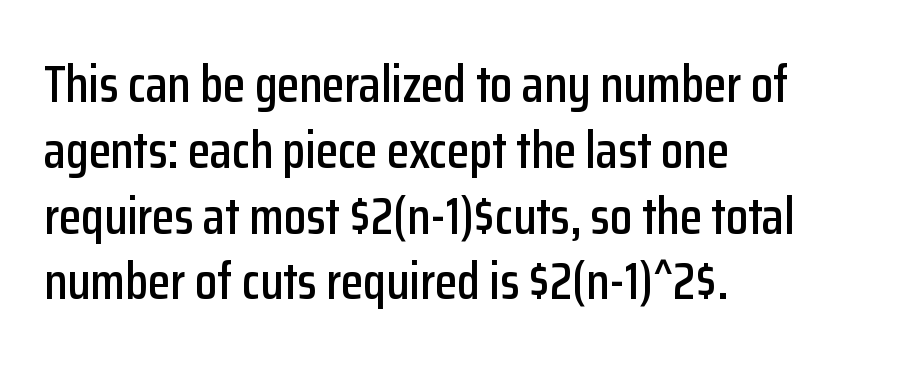
The image shows 51 px condensed sans-serif type, upright; set left-aligned, normal line spacing (1.29x), normal letter spacing, not underlined; low stroke contrast and a medium x-height.
